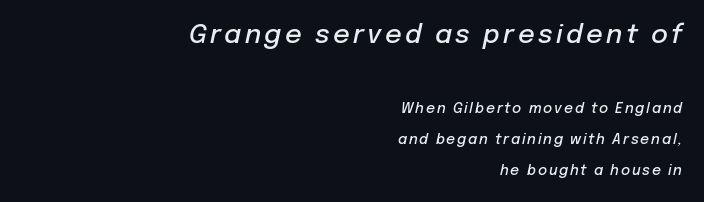
{"italic": "yes", "lean": "right", "slant_degrees": 12, "bold": "semi", "underline": "no", "align": "right", "line_spacing": "loose", "line_spacing_ratio": 2.23, "larger_block": "first", "size_ratio": 1.86, "glyph_px": 26}
